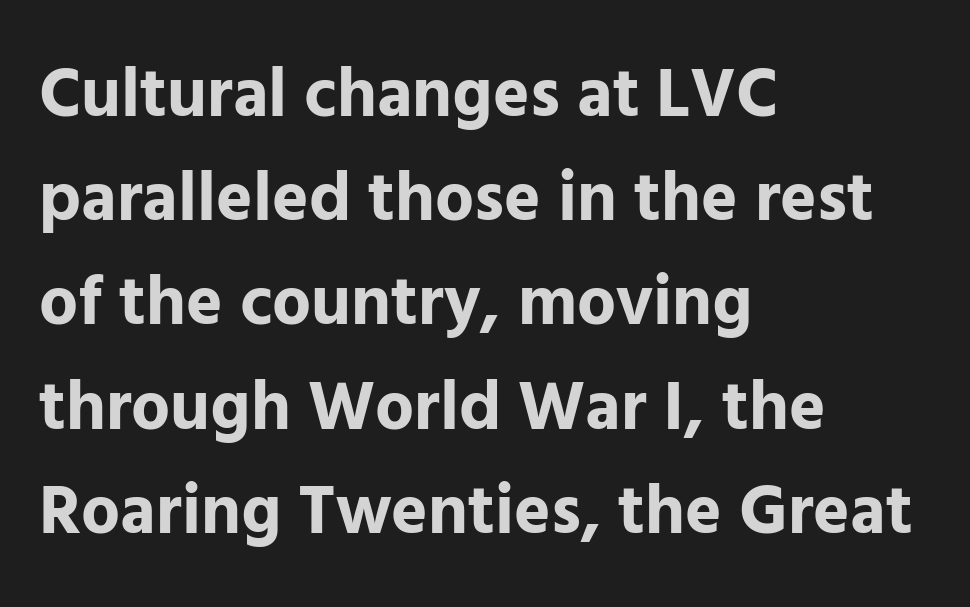
Are there feet on the stems? There aren't — it's a sans. No extra tracking has been applied to these lines. Do the characters align in a grid? No, the font is proportional. The paragraph has a hard left edge and a soft right edge. Beneath every word, the page is bare.
